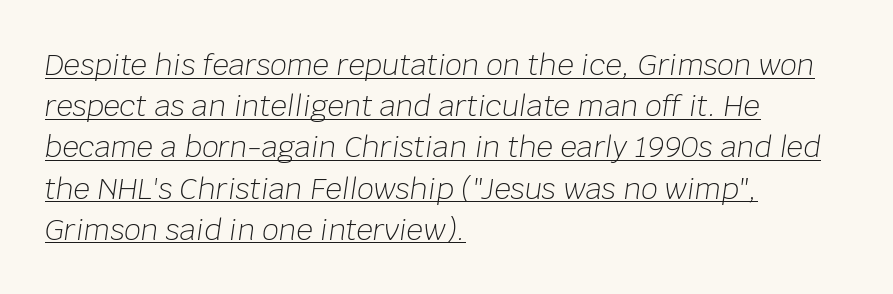
The image shows 29 px light type, italic (leaning right); set left-aligned, normal line spacing (1.42x), normal letter spacing, underlined; low stroke contrast and a large x-height.
